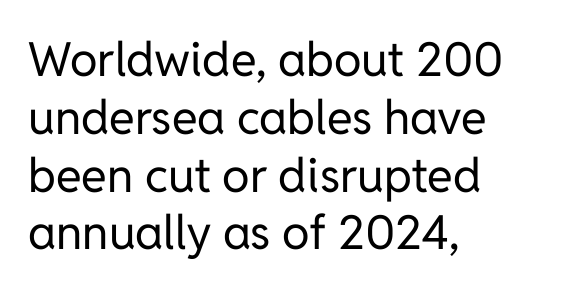
{"serif": "no", "italic": "no", "bold": "no", "weight": "regular", "width": "normal", "stroke_contrast": "low", "x_height": "medium", "monospaced": "no", "underline": "no", "align": "left", "line_spacing_ratio": 1.23, "letter_spacing": "normal", "letter_spacing_em": 0.0, "glyph_px": 47}
